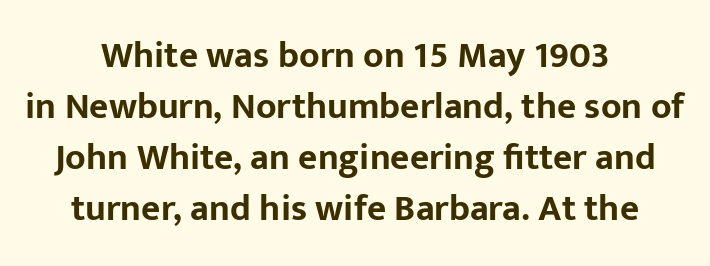
The passage shown stacks its lines at a standard gap. A roman cut, with each character standing at attention. Between one letter and the next there's only the usual sliver of space. A sans-serif font was chosen for this passage. Note the varied advance widths — an 'i' is clearly narrower than an 'm'.
